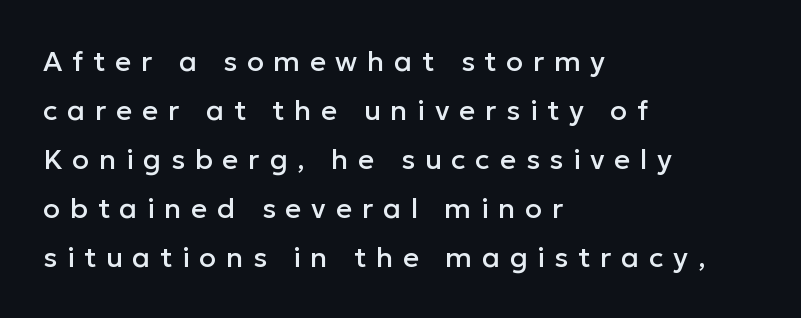
The image shows 28 px sans-serif type, upright; set left-aligned, line spacing 1.75x, unusually wide letter spacing (+0.35 em), not underlined; low stroke contrast and a medium x-height.
